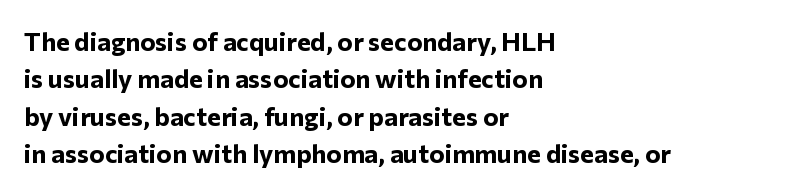
When letters stand straight like this, we call the style roman or upright. A clean baseline with only descenders dipping below it. Horizontally, the lines are justified to the leading edge only. Is there much room between lines? A standard amount, neither cramped nor airy.
